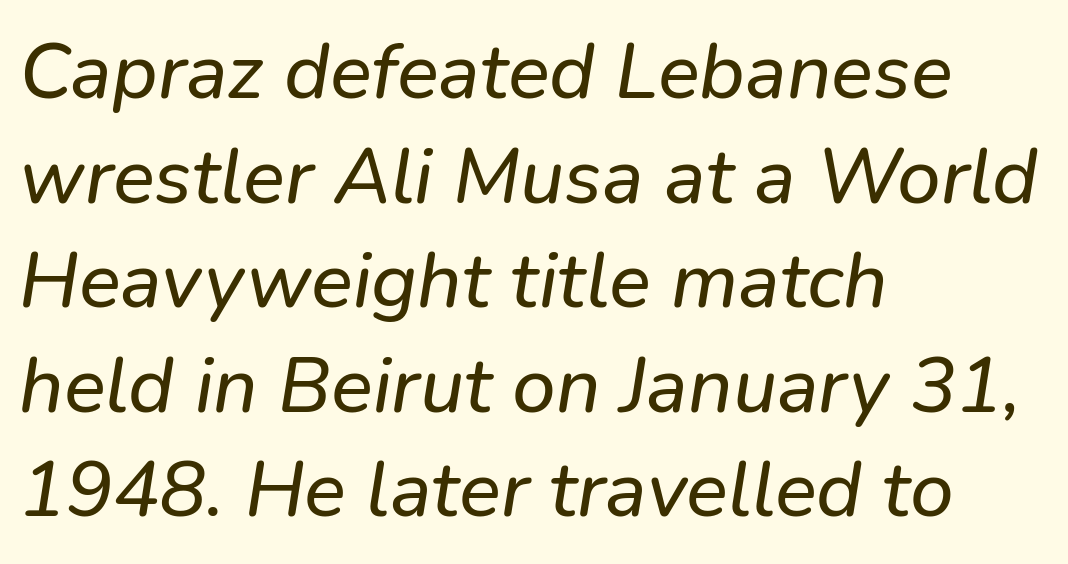
Q: Is the typeface a serif or a sans-serif typeface? A: Sans-serif.
Q: Is the text underlined? A: No.
Q: How is the paragraph aligned? A: Left-aligned.
Q: Is the spacing between letters normal or unusually wide? A: Normal.
Q: Is the spacing between lines tight, normal or loose? A: Normal.
Q: Width (condensed, normal, or wide)? A: Normal.
Q: Stroke contrast? A: Low.
Q: x-height? A: Medium.
Q: Monospaced? A: No.
